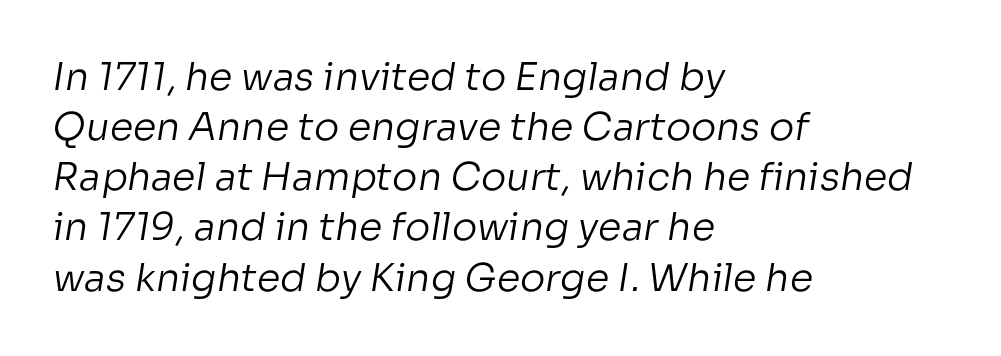
Q: Is the text bold? A: No.
Q: Is the typeface a serif or a sans-serif typeface? A: Sans-serif.
Q: Is the text underlined? A: No.
Q: How is the paragraph aligned? A: Left-aligned.
Q: Is the spacing between letters normal or unusually wide? A: Normal.
Q: Is the spacing between lines tight, normal or loose? A: Normal.
Q: Width (condensed, normal, or wide)? A: Normal.
Q: Stroke contrast? A: Low.
Q: x-height? A: Medium.
Q: Monospaced? A: No.
